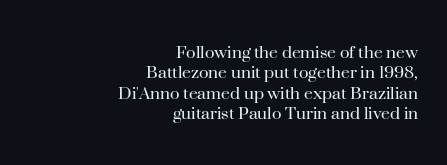
{"italic": "no", "bold": "no", "underline": "no", "align": "right", "line_spacing": "tight", "line_spacing_ratio": 1.02, "letter_spacing": "normal", "letter_spacing_em": 0.0, "glyph_px": 20}
